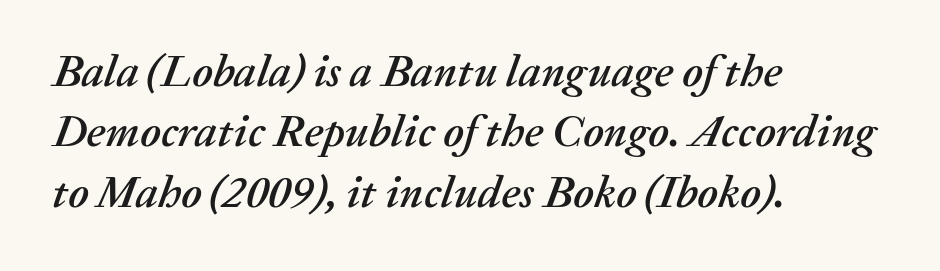
Q: Is the text italic (slanted)? A: Yes, it leans right by about 20 degrees.
Q: Is the text underlined? A: No.
Q: How is the paragraph aligned? A: Left-aligned.
Q: Is the spacing between letters normal or unusually wide? A: Normal.
Q: Is the spacing between lines tight, normal or loose? A: Normal.
Q: Width (condensed, normal, or wide)? A: Normal.
Q: Stroke contrast? A: Medium.
Q: x-height? A: Medium.
Q: Monospaced? A: No.
